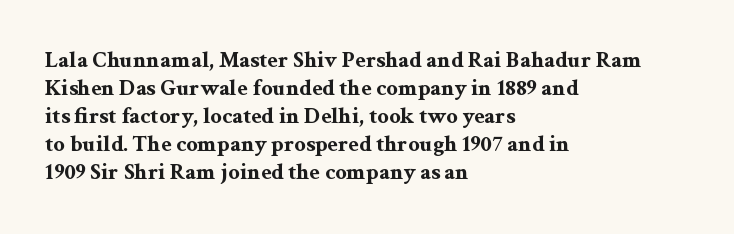
Q: Is the text bold? A: Yes.
Q: Is the text italic (slanted)? A: No, it is upright.
Q: Is the text underlined? A: No.
Q: How is the paragraph aligned? A: Left-aligned.
Q: Is the spacing between letters normal or unusually wide? A: Normal.
